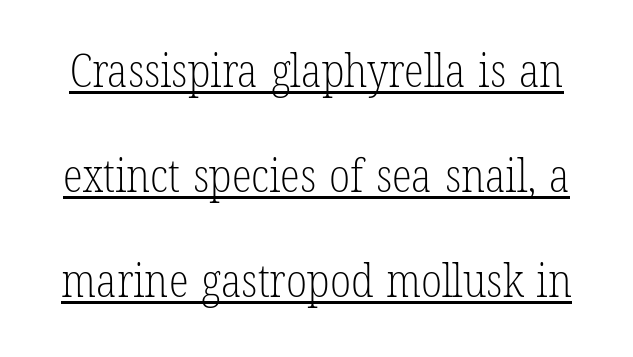
Here the designer chose a conventional face with non-uniform glyph widths. Characters remain perfectly vertical along every line. Stroke thickness stays within the range of a standard reading face or lighter. What decoration does the sample have? An underline. The face used here is seriffed, in the tradition of book romans. Leading is clearly above the norm, producing a sparse column.
